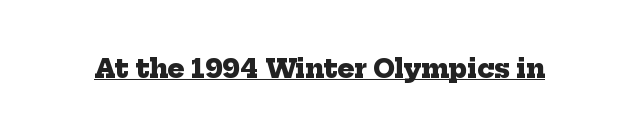
The image shows 25 px bold type; set normal letter spacing, underlined.
